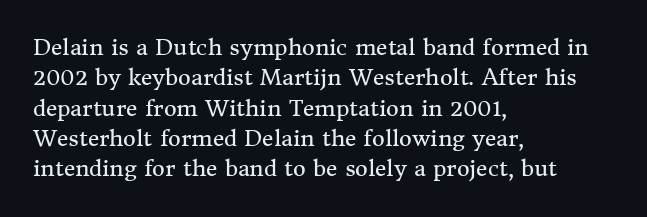
A quiet, ordinary-to-light weight characterises the typeface. The text block is weighted toward the left margin, trailing off unevenly rightward. This rendering leaves character spacing at its baseline value. Characters remain perfectly vertical along every line. The strip under each line holds only bare page.
